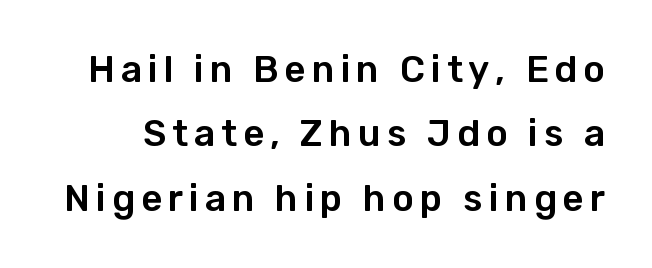
{"serif": "no", "italic": "no", "width": "normal", "stroke_contrast": "low", "x_height": "medium", "monospaced": "no", "underline": "no", "line_spacing_ratio": 1.74, "glyph_px": 37}
